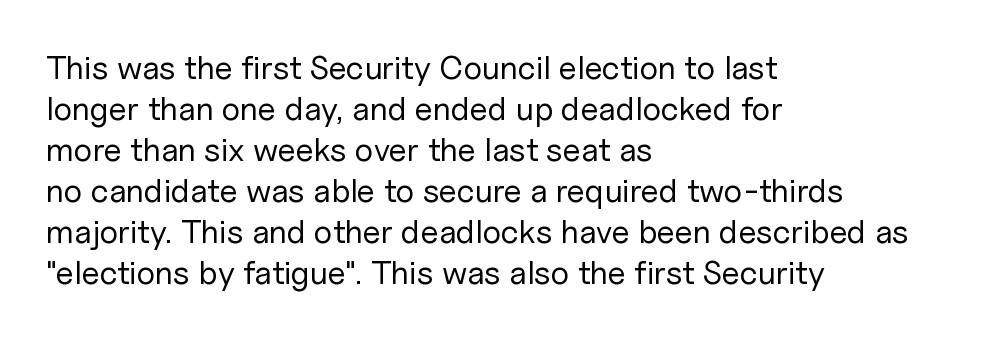
Q: Is the text bold? A: No.
Q: Is the text italic (slanted)? A: No, it is upright.
Q: Is the typeface a serif or a sans-serif typeface? A: Sans-serif.
Q: Is the text underlined? A: No.
Q: How is the paragraph aligned? A: Left-aligned.
Q: Is the spacing between letters normal or unusually wide? A: Normal.
Q: Width (condensed, normal, or wide)? A: Normal.
Q: Stroke contrast? A: Low.
Q: x-height? A: Medium.
Q: Monospaced? A: No.
